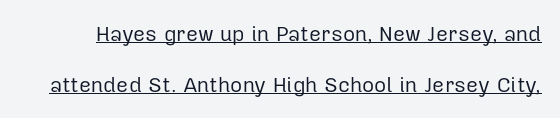
The designer dialed line spacing up above the default. Caption: face not bold, strokes unweighted. Caption: standard tracking, unaltered. Tall strokes in this sample are plumb rather than angled. Compared with undecorated copy, this sample adds a rule below the words.
